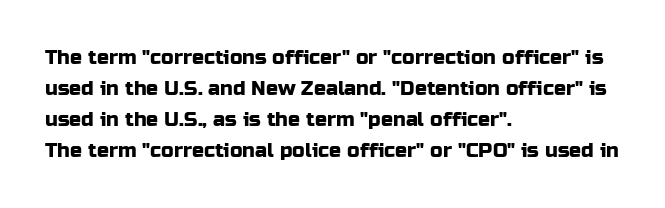
The image shows 20 px text type, upright; set left-aligned, normal line spacing (1.55x), normal letter spacing, not underlined.
